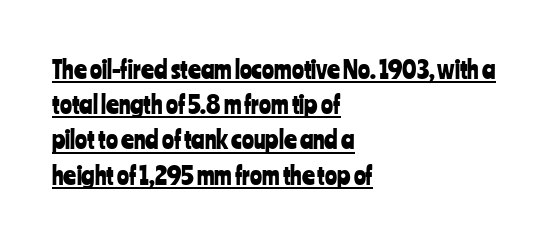
{"italic": "no", "underline": "yes", "align": "left", "line_spacing": "normal", "line_spacing_ratio": 1.41, "letter_spacing": "normal", "letter_spacing_em": 0.0, "glyph_px": 25}
